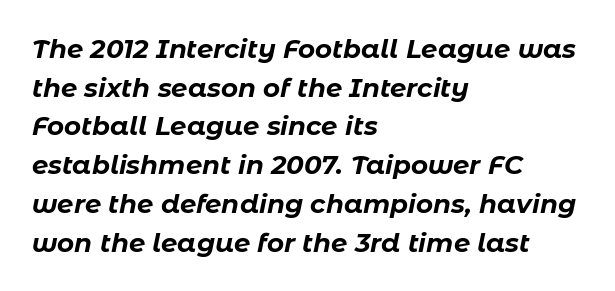
Q: Is the text bold? A: Yes.
Q: Is the text italic (slanted)? A: Yes, it leans right by about 11 degrees.
Q: Is the text underlined? A: No.
Q: How is the paragraph aligned? A: Left-aligned.
Q: Is the spacing between letters normal or unusually wide? A: Normal.
Q: Is the spacing between lines tight, normal or loose? A: Normal.
